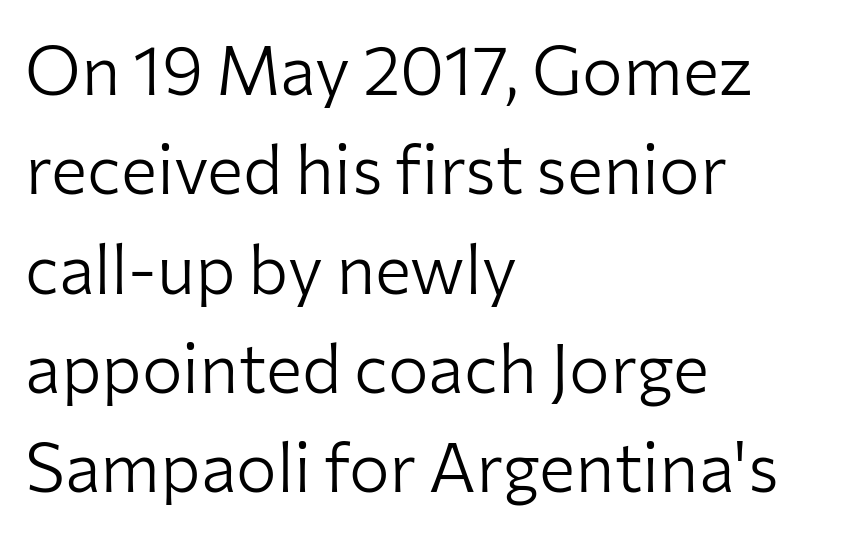
{"serif": "no", "italic": "no", "bold": "no", "weight": "light", "width": "normal", "stroke_contrast": "low", "x_height": "medium", "monospaced": "no", "underline": "no", "align": "left", "line_spacing": "normal", "line_spacing_ratio": 1.46, "letter_spacing": "normal", "letter_spacing_em": 0.0, "glyph_px": 68}
